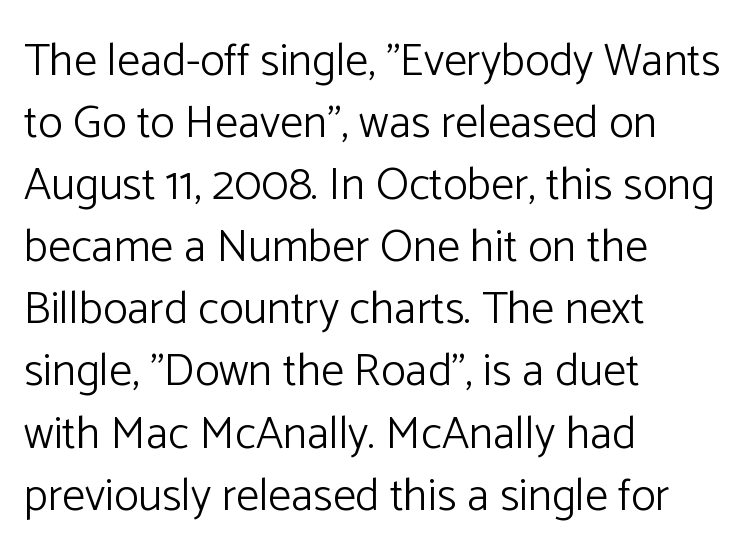
Vertically, the passage feels balanced, rows spaced as you'd expect. Each word holds together tightly as a unit, with standard inter-letter gaps. The letters carry no serifs — their stems end cleanly without finishing strokes. When letters stand straight like this, we call the style roman or upright.
